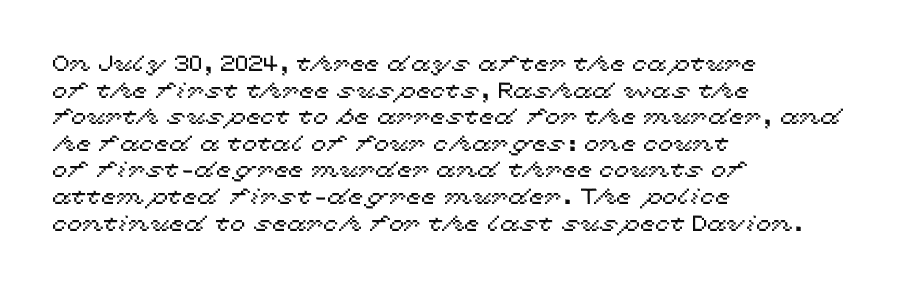
Q: Is the text italic (slanted)? A: Yes.
Q: Is the text underlined? A: No.
Q: How is the paragraph aligned? A: Left-aligned.
Q: Is the spacing between letters normal or unusually wide? A: Normal.
